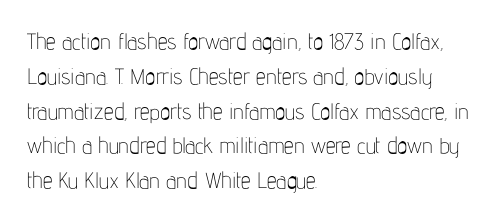
All the whitespace from short lines collects on the right. No extra tracking has been applied to these lines. Characters remain perfectly vertical along every line. The space beneath each line is pristine and unruled. Vertical stems look standard width or narrower in stroke.
